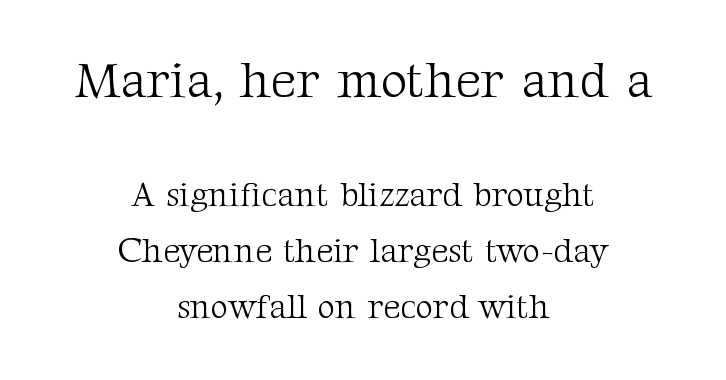
{"serif": "yes", "italic": "no", "bold": "no", "weight": "light", "width": "normal", "stroke_contrast": "medium", "x_height": "medium", "monospaced": "no", "underline": "no", "align": "center", "line_spacing": "normal", "line_spacing_ratio": 1.64, "letter_spacing": "normal", "letter_spacing_em": 0.0, "larger_block": "first", "size_ratio": 1.5, "glyph_px": 51}
